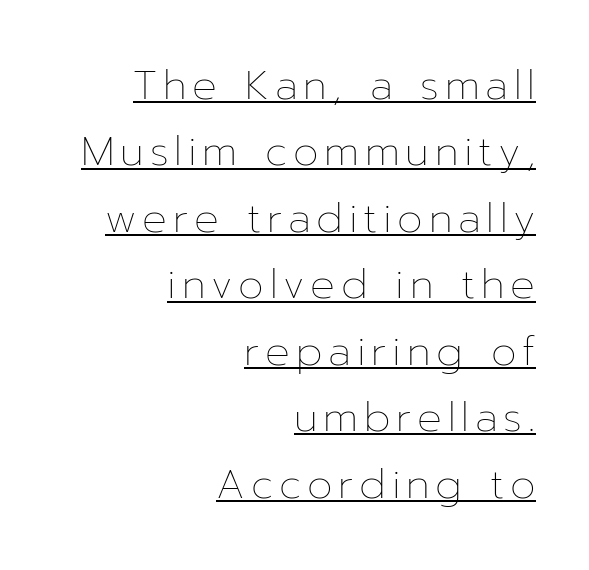
{"italic": "no", "bold": "no", "weight": "thin", "width": "normal", "stroke_contrast": "low", "x_height": "medium", "monospaced": "no", "underline": "yes", "align": "right", "line_spacing": "normal", "line_spacing_ratio": 1.62, "glyph_px": 41}
